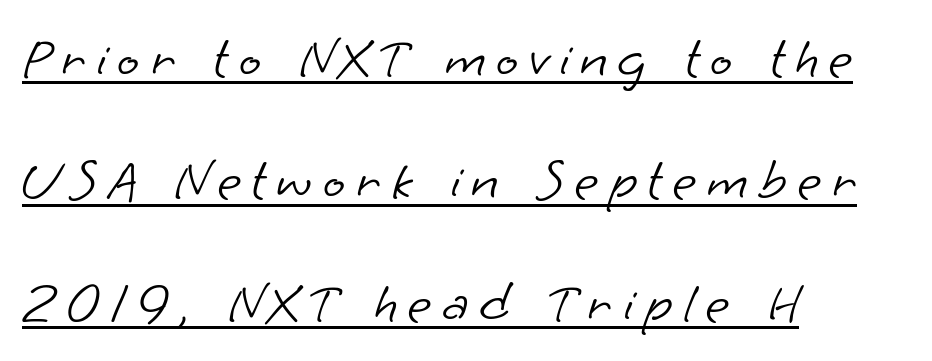
Q: Is the text bold? A: No.
Q: Is the typeface a serif or a sans-serif typeface? A: Sans-serif.
Q: Is the text underlined? A: Yes.
Q: How is the paragraph aligned? A: Left-aligned.
Q: Is the spacing between lines tight, normal or loose? A: Loose.
Q: Width (condensed, normal, or wide)? A: Normal.
Q: Stroke contrast? A: Low.
Q: x-height? A: Small.
Q: Monospaced? A: No.
